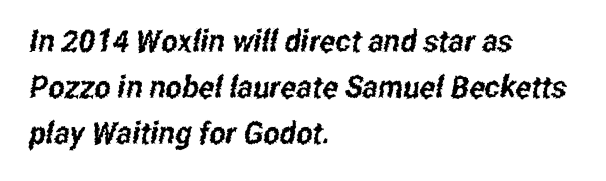
The image shows 31 px condensed sans-serif type; set left-aligned, normal line spacing (1.49x), normal letter spacing, not underlined; low stroke contrast and a medium x-height.
